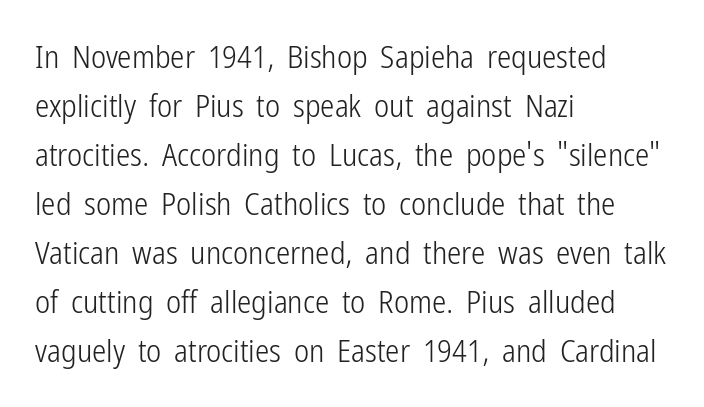
Q: Is the text bold? A: No.
Q: Is the text italic (slanted)? A: No, it is upright.
Q: Is the typeface a serif or a sans-serif typeface? A: Sans-serif.
Q: Is the text underlined? A: No.
Q: How is the paragraph aligned? A: Left-aligned.
Q: Is the spacing between letters normal or unusually wide? A: Normal.
Q: Is the spacing between lines tight, normal or loose? A: Normal.
Q: Width (condensed, normal, or wide)? A: Condensed.
Q: Stroke contrast? A: Low.
Q: x-height? A: Medium.
Q: Monospaced? A: No.
